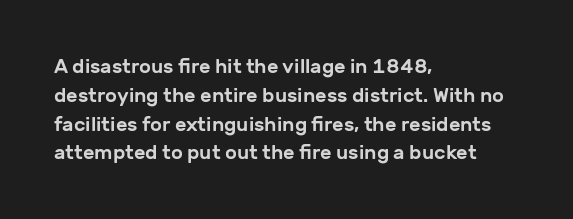
Q: Is the text italic (slanted)? A: No, it is upright.
Q: Is the text underlined? A: No.
Q: How is the paragraph aligned? A: Left-aligned.
Q: Is the spacing between letters normal or unusually wide? A: Normal.
Q: Is the spacing between lines tight, normal or loose? A: Normal.
